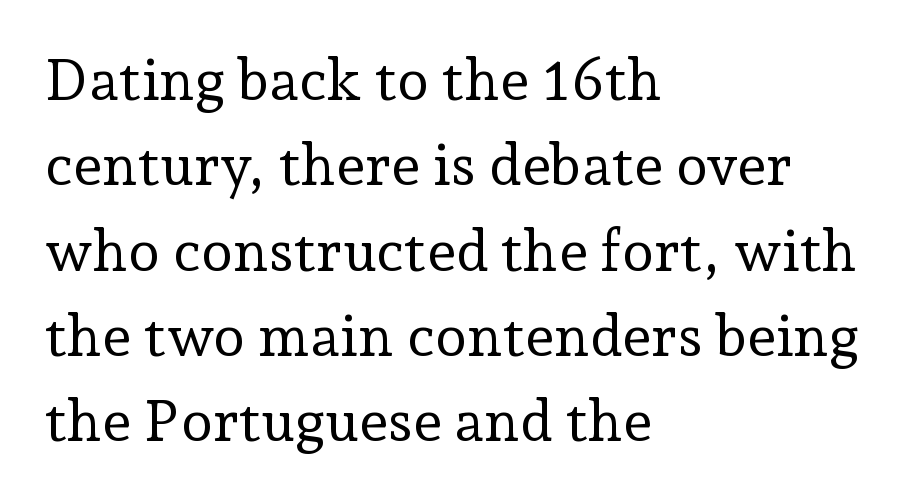
The image shows 58 px regular-weight serif type, upright; set left-aligned, normal line spacing (1.47x), normal letter spacing, not underlined; low stroke contrast and a medium x-height.
